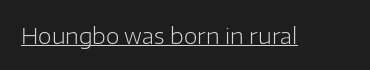
Q: Is the text bold? A: No.
Q: Is the text italic (slanted)? A: No, it is upright.
Q: Is the text underlined? A: Yes.
Q: Is the spacing between letters normal or unusually wide? A: Normal.
